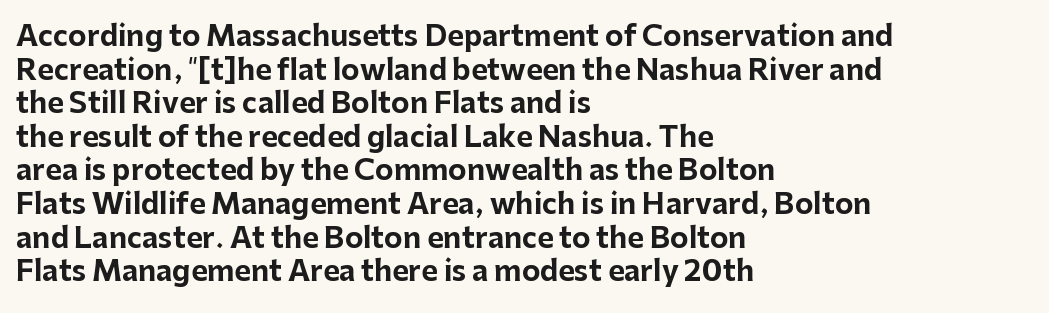
{"serif": "no", "italic": "no", "bold": "yes", "weight": "bold", "width": "normal", "stroke_contrast": "low", "x_height": "medium", "monospaced": "no", "underline": "no", "align": "left", "line_spacing_ratio": 1.2, "letter_spacing": "normal", "letter_spacing_em": 0.0, "glyph_px": 28}
